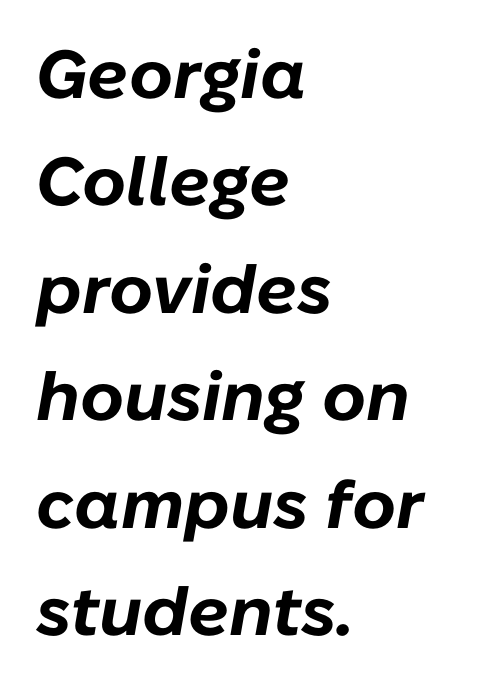
{"italic": "yes", "lean": "right", "slant_degrees": 10, "bold": "yes", "weight": "bold", "width": "normal", "stroke_contrast": "low", "x_height": "medium", "monospaced": "no", "underline": "no", "align": "left", "line_spacing": "normal", "line_spacing_ratio": 1.58, "letter_spacing": "normal", "letter_spacing_em": 0.0, "glyph_px": 68}
